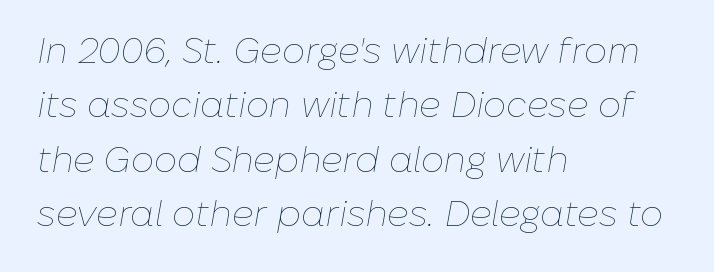
Q: Is the text bold? A: No.
Q: Is the text italic (slanted)? A: Yes, it leans right by about 10 degrees.
Q: Is the text underlined? A: No.
Q: How is the paragraph aligned? A: Left-aligned.
Q: Is the spacing between letters normal or unusually wide? A: Normal.
Q: Is the spacing between lines tight, normal or loose? A: Normal.
Q: Width (condensed, normal, or wide)? A: Normal.
Q: Stroke contrast? A: Low.
Q: x-height? A: Medium.
Q: Monospaced? A: No.
